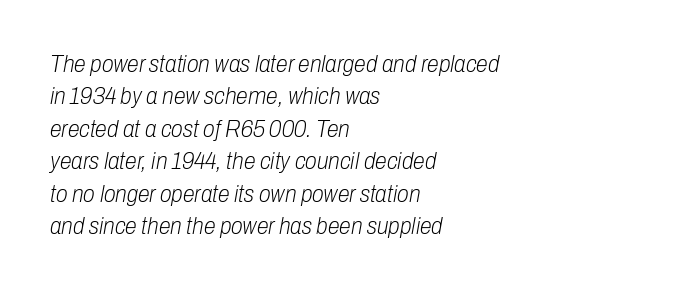
These lines are set flush left with a ragged right edge. Quick note: italic. The strip under each line holds only bare page. Line spacing here is normal. Default kerning and tracking; the words read as compact shapes.
